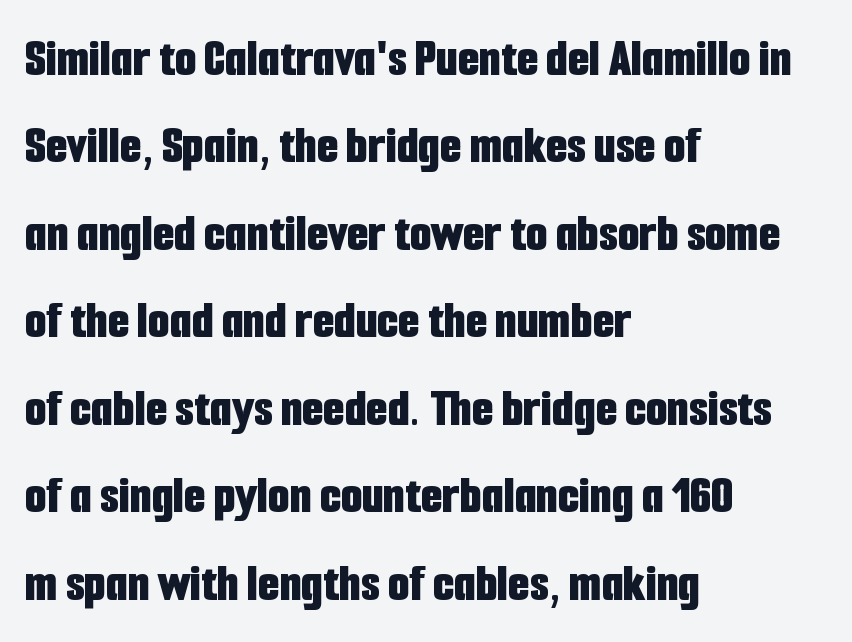
The image shows 55 px bold, condensed sans-serif type, upright; set left-aligned, normal line spacing (1.59x), normal letter spacing, not underlined; low stroke contrast and a medium x-height.
